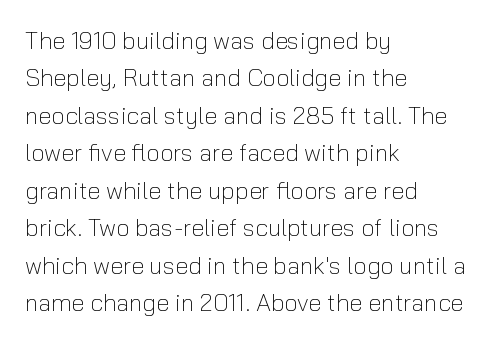
The image shows 24 px text type, upright; set left-aligned, normal line spacing (1.56x), normal letter spacing, not underlined.
